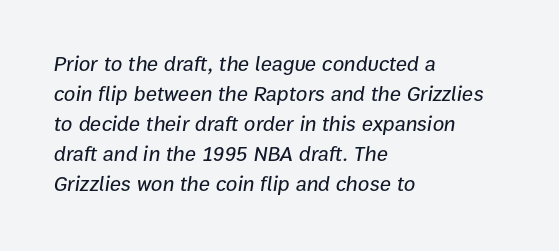
Q: Is the text italic (slanted)? A: Yes, it leans right by about 9 degrees.
Q: Is the text underlined? A: No.
Q: How is the paragraph aligned? A: Left-aligned.
Q: Is the spacing between letters normal or unusually wide? A: Normal.
Q: Is the spacing between lines tight, normal or loose? A: Normal.
